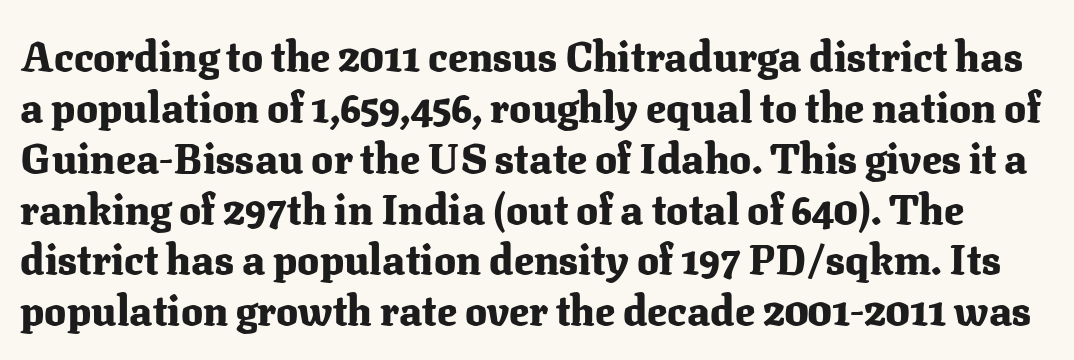
{"serif": "yes", "italic": "no", "bold": "yes", "weight": "heavy", "width": "normal", "stroke_contrast": "medium", "x_height": "medium", "monospaced": "no", "underline": "no", "line_spacing_ratio": 1.24, "letter_spacing": "normal", "letter_spacing_em": 0.0, "glyph_px": 41}
